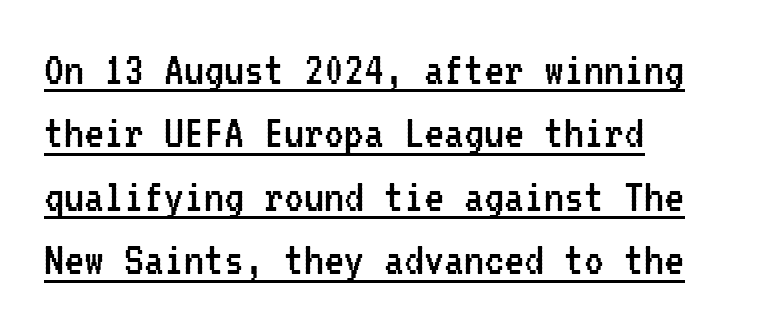
Successive baselines arrive at the customary interval. Nope, not italic — everything's standing straight. On a weight scale, this lands at 450 or below. Honestly, the letter spacing is just normal — you wouldn't notice it. Check where the strokes stop: nothing finishes them off — pure sans.
